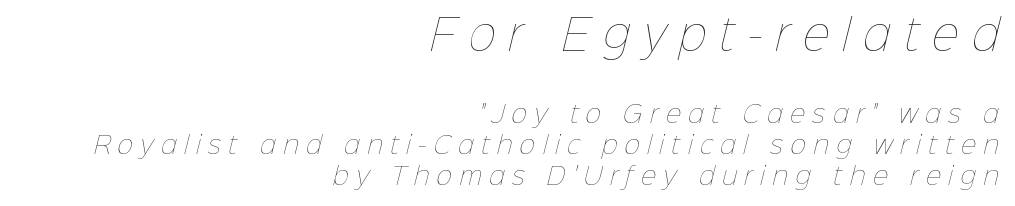
Weight class: somewhere from thin through regular. Compare the two chunks: the upper has the greater cap height. Notice how descenders clear the ascenders below comfortably — that's standard leading. Inter-character spacing is expanded well beyond the font's built-in metrics. These lines stack with their right ends in a neat column.
